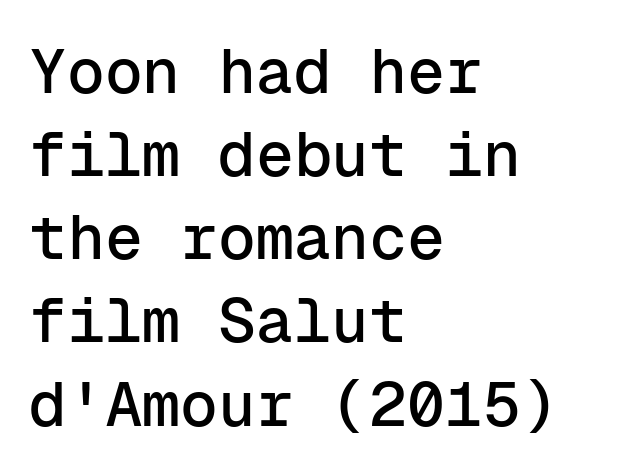
The passage shown is typed in a monospace face where columns stay perfectly aligned. How would I describe the line gaps? Plain and ordinary. Look at the tracking — it's just the regular setting, nothing added. The words here are not underlined. Posture: vertical. A student would call this left alignment; a typographer would say flush left, rag right.
